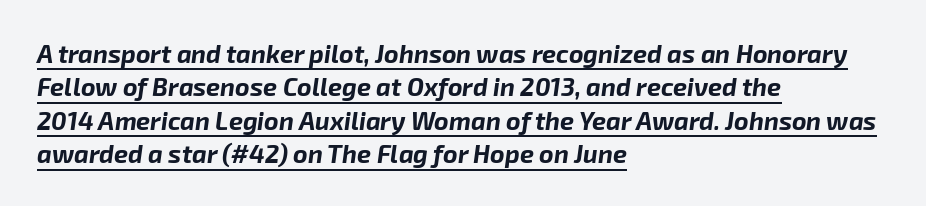
The image shows 25 px bold type, italic (leaning right); set left-aligned, normal line spacing (1.34x), normal letter spacing, underlined.
